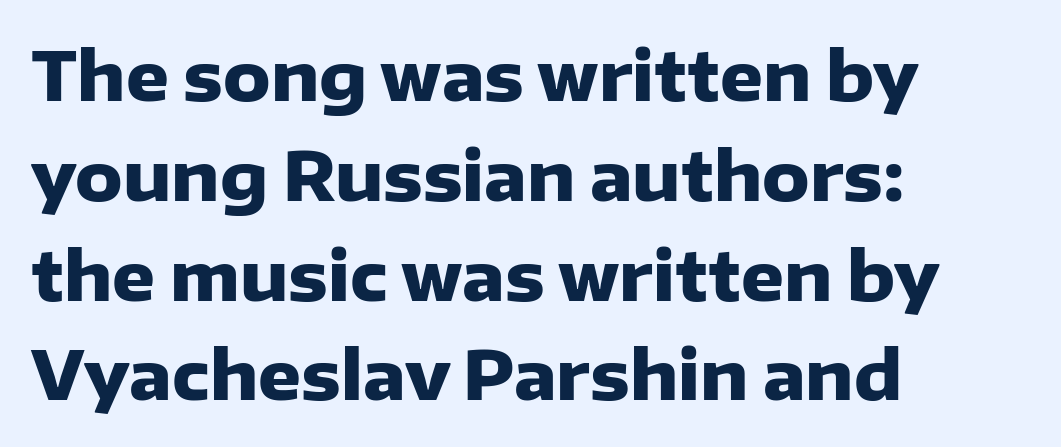
{"serif": "no", "italic": "no", "bold": "yes", "weight": "heavy", "width": "normal", "stroke_contrast": "low", "x_height": "medium", "monospaced": "no", "underline": "no", "align": "left", "line_spacing": "normal", "line_spacing_ratio": 1.49, "letter_spacing": "normal", "letter_spacing_em": 0.0, "glyph_px": 67}
